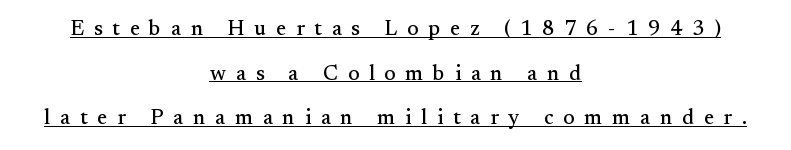
The image shows 21 px text type, upright; set centered, loose line spacing (2.13x), unusually wide letter spacing (+0.47 em), underlined.
